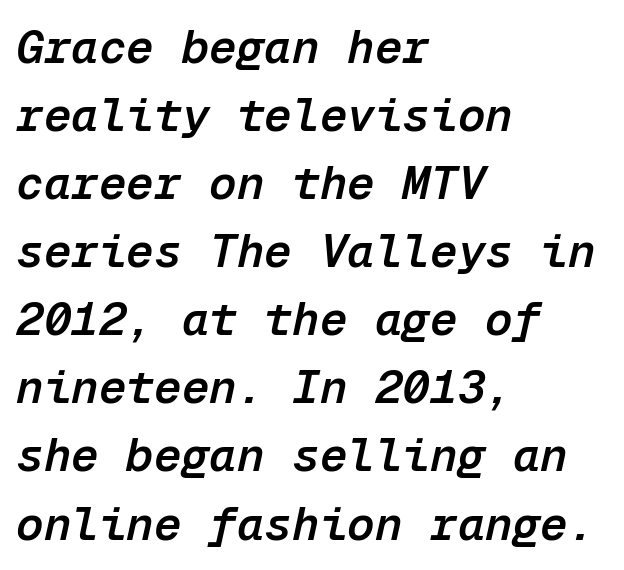
{"italic": "yes", "lean": "right", "slant_degrees": 12, "bold": "semi", "weight": "semibold", "width": "normal", "stroke_contrast": "low", "x_height": "medium", "monospaced": "yes", "underline": "no", "align": "left", "line_spacing": "normal", "line_spacing_ratio": 1.48, "letter_spacing": "normal", "letter_spacing_em": 0.0, "glyph_px": 46}
